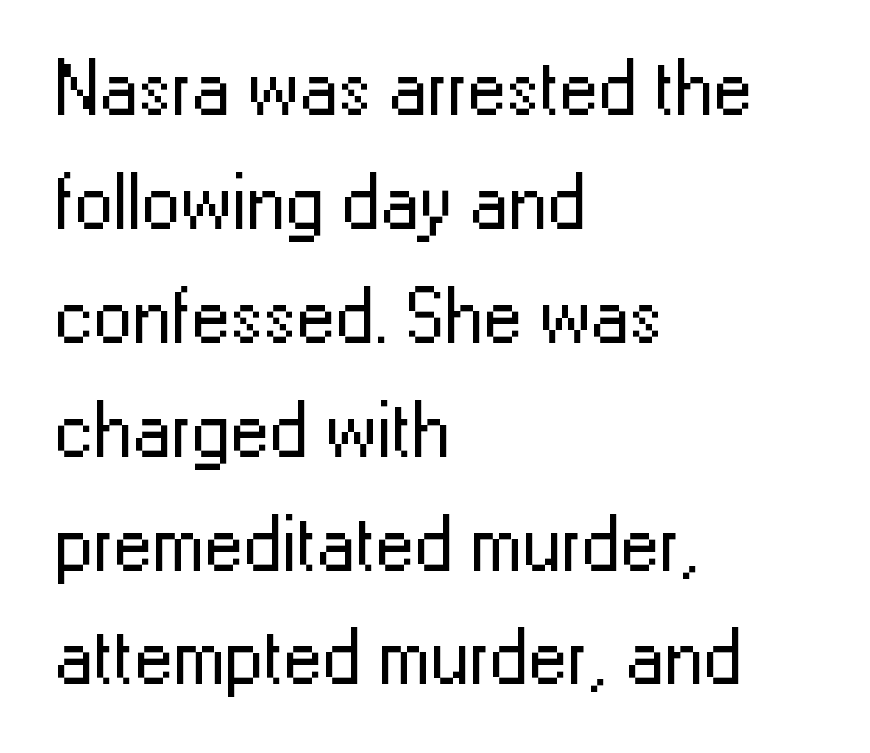
Nobody drew a line under any word here. Compared with typical body copy, the letter spacing here is the same. Is there any slant? The stems are plumb. Stroke mass is kept to a normal reading level or below. These lines stack with their left ends in a neat column.
